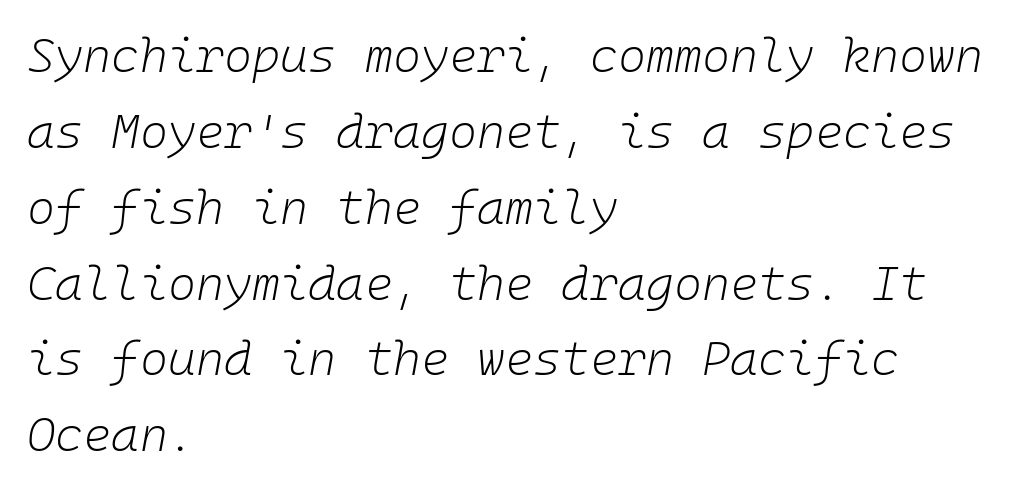
These lines are set flush left with a ragged right edge. Think standard paragraph weight, or any step lighter than that. Plain, unruled lines of type. This block has exactly the height ordinary leading produces.
